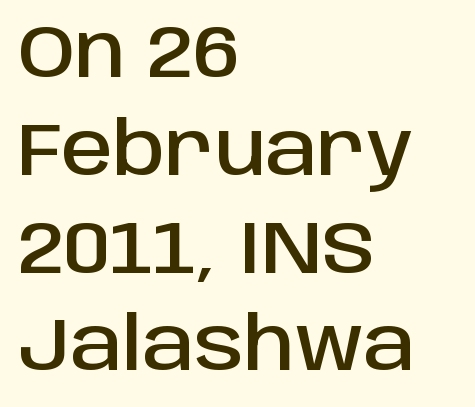
A sans-serif font was chosen for this passage. Looks like regular typesetting: each glyph gets only the width it needs. The axis of the letterforms is exactly vertical. Is the letter spacing exaggerated? No — it looks like the ordinary default. This block has exactly the height ordinary leading produces. Horizontally, the lines are justified to the leading edge only.
